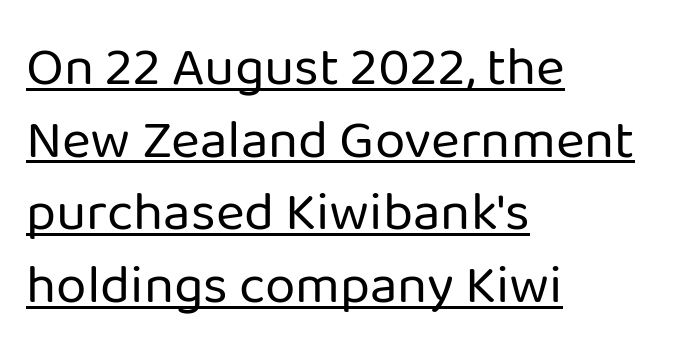
{"serif": "no", "italic": "no", "bold": "no", "weight": "regular", "width": "normal", "stroke_contrast": "low", "x_height": "medium", "monospaced": "no", "underline": "yes", "align": "left", "line_spacing": "normal", "line_spacing_ratio": 1.32, "letter_spacing": "normal", "letter_spacing_em": 0.0, "glyph_px": 55}
